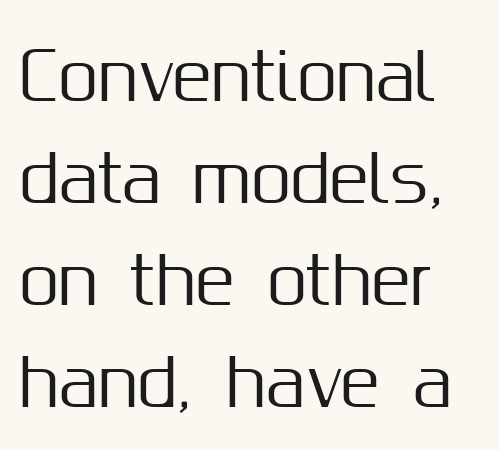
{"serif": "no", "italic": "no", "width": "normal", "stroke_contrast": "medium", "x_height": "medium", "monospaced": "no", "underline": "no", "line_spacing": "normal", "line_spacing_ratio": 1.57, "letter_spacing": "normal", "letter_spacing_em": 0.0, "glyph_px": 65}
